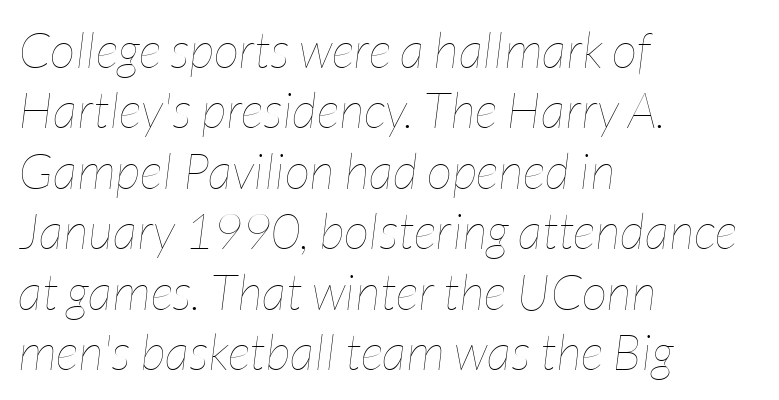
The image shows 50 px thin, condensed type, italic (leaning right); set left-aligned, line spacing 1.21x, normal letter spacing, not underlined; low stroke contrast and a medium x-height.
